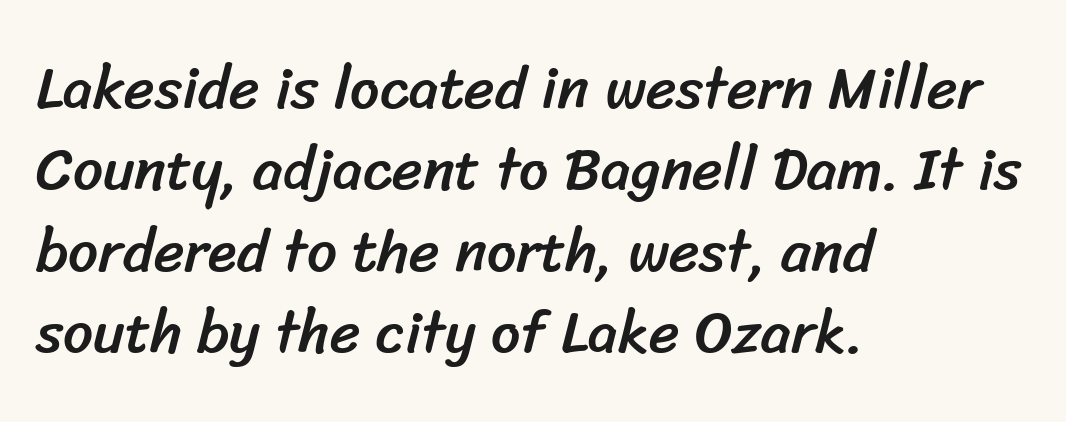
{"serif": "no", "width": "normal", "stroke_contrast": "low", "x_height": "medium", "monospaced": "no", "underline": "no", "align": "left", "line_spacing": "normal", "line_spacing_ratio": 1.38, "letter_spacing": "normal", "letter_spacing_em": 0.0, "glyph_px": 59}
